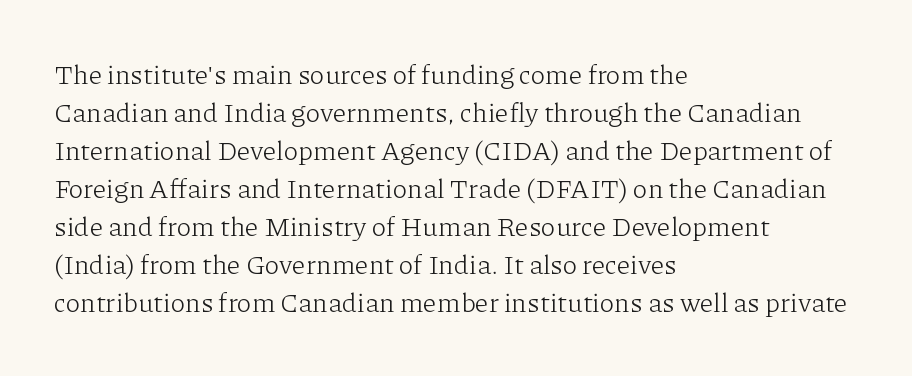
The image shows 27 px text type, upright; set left-aligned, normal line spacing (1.41x), normal letter spacing, not underlined.
